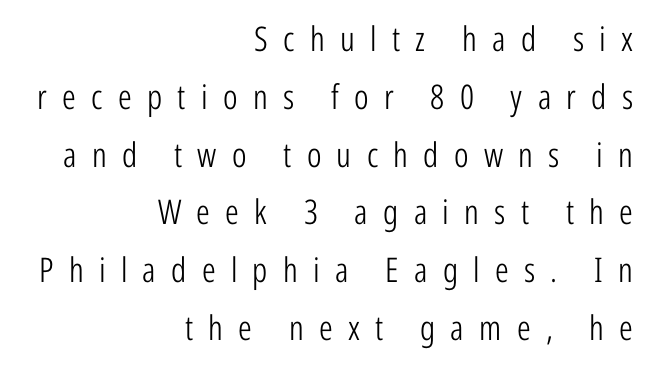
Q: Is the text bold? A: No.
Q: Is the text italic (slanted)? A: No, it is upright.
Q: Is the typeface a serif or a sans-serif typeface? A: Sans-serif.
Q: Is the text underlined? A: No.
Q: How is the paragraph aligned? A: Right-aligned.
Q: Is the spacing between letters normal or unusually wide? A: Unusually wide.
Q: Is the spacing between lines tight, normal or loose? A: Normal.
Q: Width (condensed, normal, or wide)? A: Condensed.
Q: Stroke contrast? A: Low.
Q: x-height? A: Medium.
Q: Monospaced? A: No.
